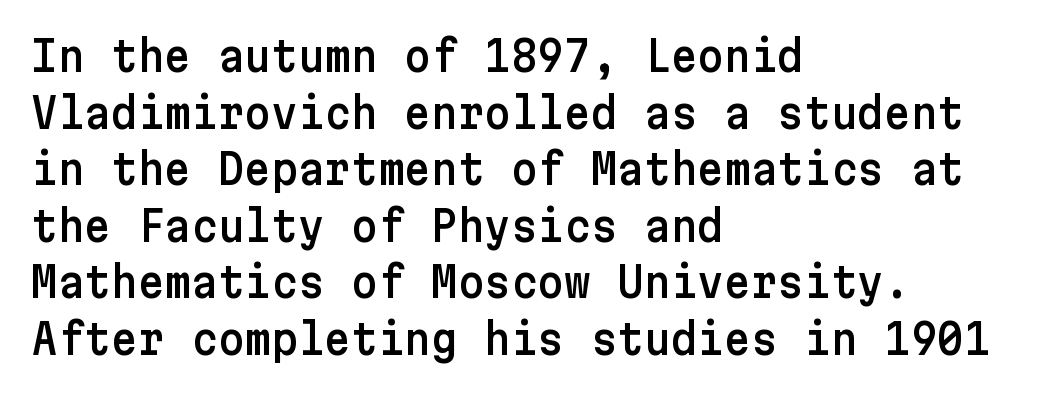
The image shows 41 px sans-serif type, upright; set left-aligned, normal line spacing (1.38x), normal letter spacing, not underlined; low stroke contrast and a medium x-height.
